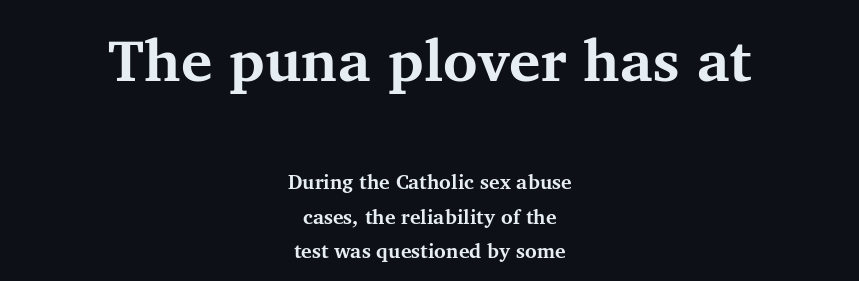
The image shows 59 px bold serif type, upright; set centered, line spacing 1.74x, normal letter spacing, not underlined; the first (top) block is 2.95x larger; medium stroke contrast and a medium x-height.
